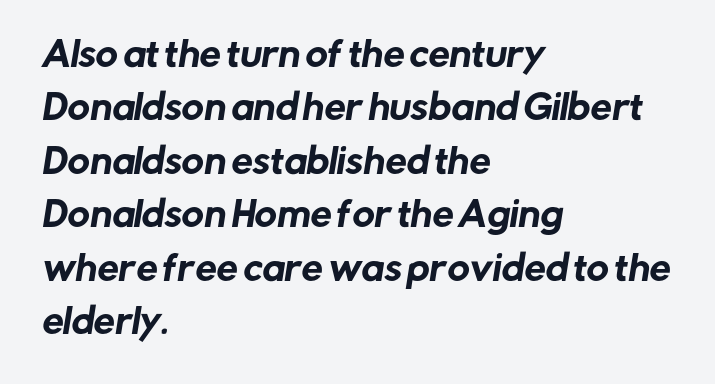
A typesetter would call this proportional, since set widths differ per character. The space between consecutive lines is moderate. Words appear dense and cohesive because spacing is normal. Casual observation: everything's shoved over to the left. The passage shown is not underscored anywhere.
